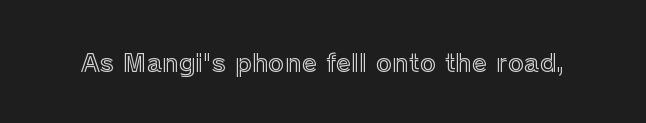
The image shows 25 px text type, upright; set normal letter spacing, not underlined.
